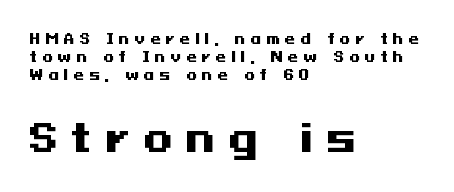
Q: Is the text bold? A: Yes.
Q: Is the text italic (slanted)? A: No, it is upright.
Q: Is the typeface a serif or a sans-serif typeface? A: Sans-serif.
Q: Is the text underlined? A: No.
Q: How is the paragraph aligned? A: Left-aligned.
Q: Is the spacing between letters normal or unusually wide? A: Unusually wide.
Q: Is the spacing between lines tight, normal or loose? A: Normal.
Q: Which block of text is set in a larger size, the first (top) or the second (bottom)? A: The second (bottom) one.
Q: Width (condensed, normal, or wide)? A: Wide.
Q: Stroke contrast? A: Medium.
Q: x-height? A: Medium.
